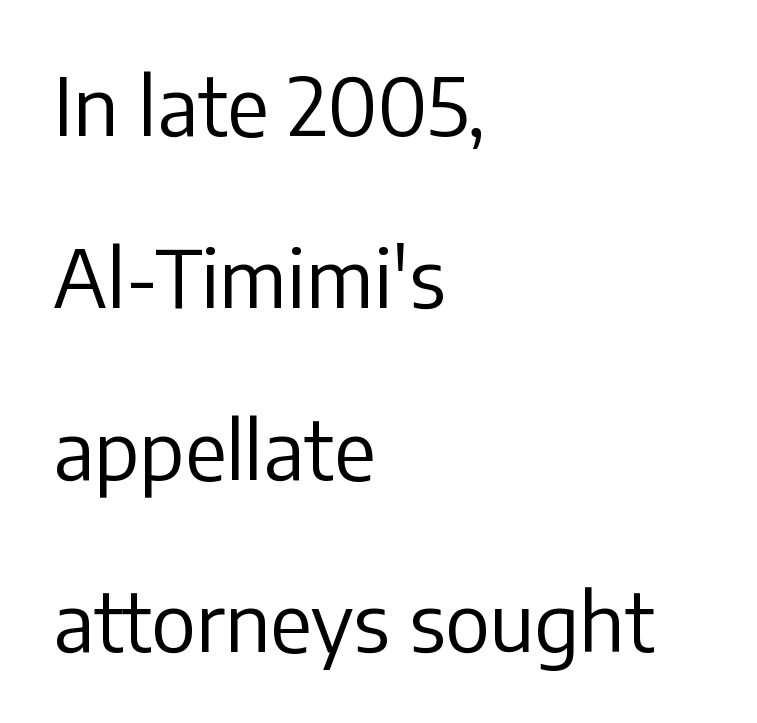
{"serif": "no", "italic": "no", "bold": "no", "weight": "regular", "width": "normal", "stroke_contrast": "low", "x_height": "medium", "monospaced": "no", "underline": "no", "align": "left", "line_spacing": "loose", "line_spacing_ratio": 2.15, "letter_spacing": "normal", "letter_spacing_em": 0.0, "glyph_px": 80}
